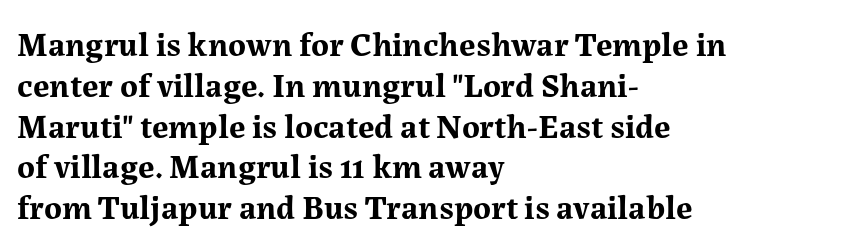
The image shows 34 px bold serif type, upright; set left-aligned, line spacing 1.2x, normal letter spacing, not underlined; medium stroke contrast and a medium x-height.
